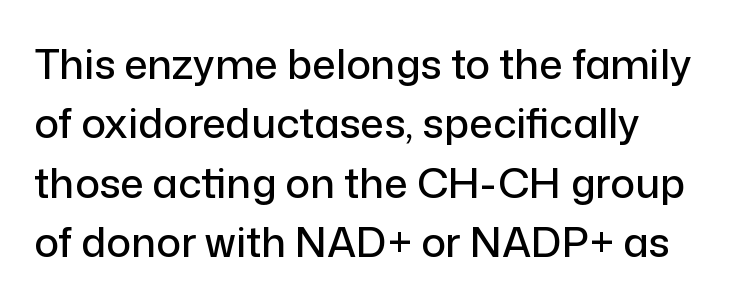
The image shows 41 px sans-serif type, upright; set normal line spacing (1.45x), normal letter spacing, not underlined; low stroke contrast and a medium x-height.
